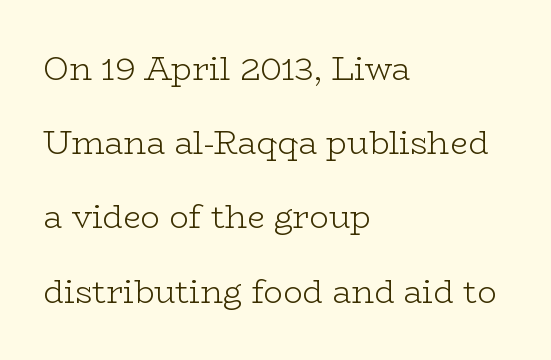
Line starts are locked; line ends wander. Here the designer chose a conventional face with non-uniform glyph widths. Any mark beneath the type? The region is blank. Caption: face not bold, strokes unweighted. Rows of type keep a wide berth in the vertical direction. The letters carry serifs — small finishing strokes at the ends of their stems.
